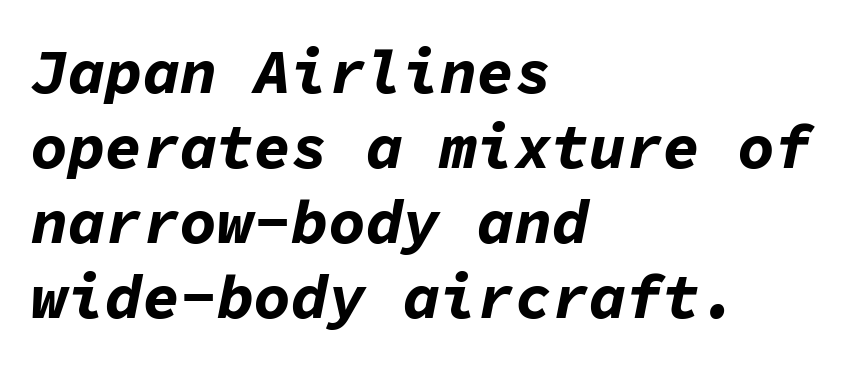
{"italic": "yes", "lean": "right", "slant_degrees": 11, "bold": "yes", "weight": "bold", "width": "normal", "stroke_contrast": "low", "x_height": "medium", "monospaced": "yes", "underline": "no", "align": "left", "line_spacing_ratio": 1.21, "letter_spacing": "normal", "letter_spacing_em": 0.0, "glyph_px": 62}
